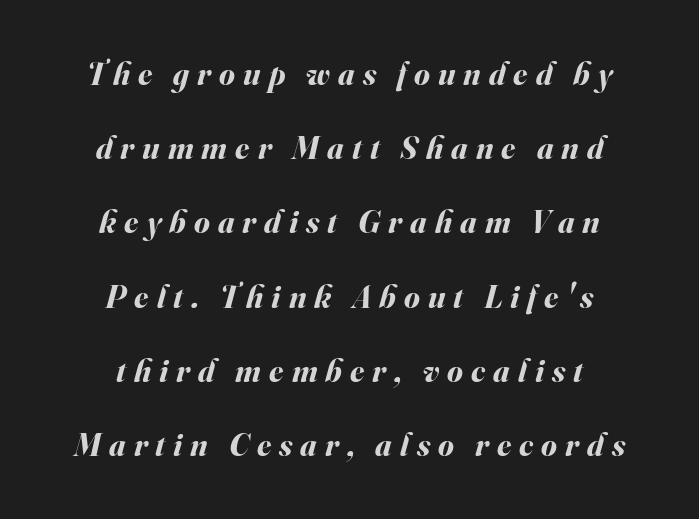
{"italic": "yes", "lean": "right", "slant_degrees": 16, "bold": "yes", "weight": "bold", "width": "normal", "stroke_contrast": "medium", "x_height": "small", "monospaced": "no", "underline": "no", "align": "center", "line_spacing": "loose", "line_spacing_ratio": 2.32, "letter_spacing": "wide", "letter_spacing_em": 0.25, "glyph_px": 32}
